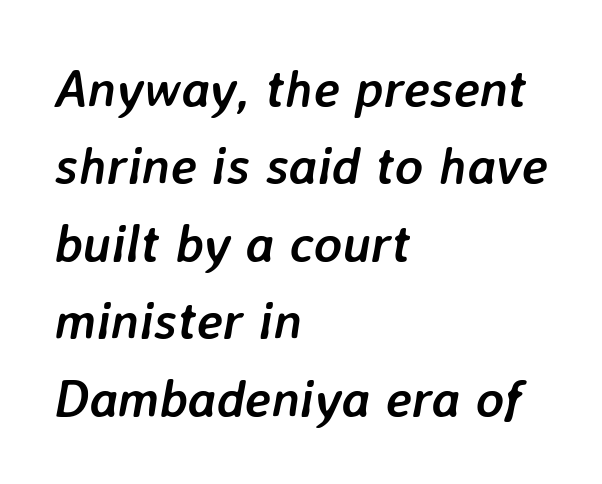
Q: Is the text bold? A: Yes.
Q: Is the text italic (slanted)? A: Yes, it leans right by about 7 degrees.
Q: Is the text underlined? A: No.
Q: How is the paragraph aligned? A: Left-aligned.
Q: Is the spacing between letters normal or unusually wide? A: Normal.
Q: Is the spacing between lines tight, normal or loose? A: Normal.
Q: Width (condensed, normal, or wide)? A: Normal.
Q: Stroke contrast? A: Low.
Q: x-height? A: Medium.
Q: Monospaced? A: No.
